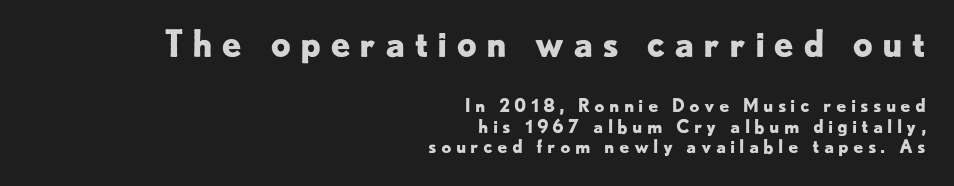
Q: Is the text bold? A: Yes.
Q: Is the text italic (slanted)? A: No, it is upright.
Q: Is the typeface a serif or a sans-serif typeface? A: Sans-serif.
Q: Is the text underlined? A: No.
Q: How is the paragraph aligned? A: Right-aligned.
Q: Is the spacing between letters normal or unusually wide? A: Unusually wide.
Q: Is the spacing between lines tight, normal or loose? A: Tight.
Q: Which block of text is set in a larger size, the first (top) or the second (bottom)? A: The first (top) one.
Q: Width (condensed, normal, or wide)? A: Normal.
Q: Stroke contrast? A: Low.
Q: x-height? A: Small.
Q: Monospaced? A: No.
